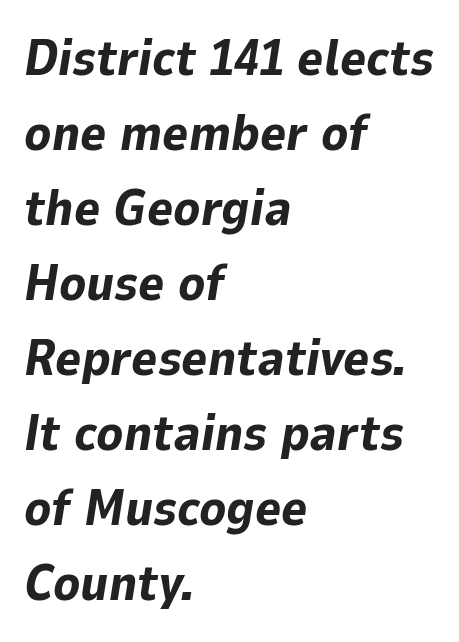
Each letter keeps its own natural width here, so spacing adapts to shape. Typesetter's note: full bold, strokes at maximum text heaviness. Vertically, the passage feels balanced, rows spaced as you'd expect. Slanted lettering throughout.
